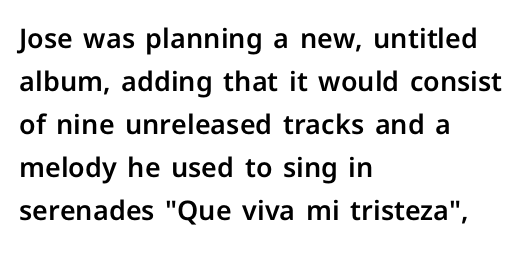
{"italic": "no", "underline": "no", "align": "left", "line_spacing": "normal", "line_spacing_ratio": 1.59, "letter_spacing": "normal", "letter_spacing_em": 0.0, "glyph_px": 27}
